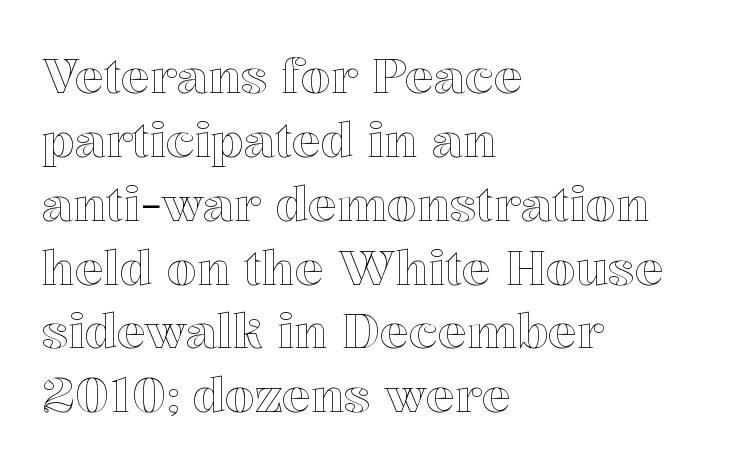
Q: Is the text italic (slanted)? A: No, it is upright.
Q: Is the text underlined? A: No.
Q: How is the paragraph aligned? A: Left-aligned.
Q: Is the spacing between letters normal or unusually wide? A: Normal.
Q: Is the spacing between lines tight, normal or loose? A: Normal.
Q: Width (condensed, normal, or wide)? A: Normal.
Q: x-height? A: Medium.
Q: Monospaced? A: No.
